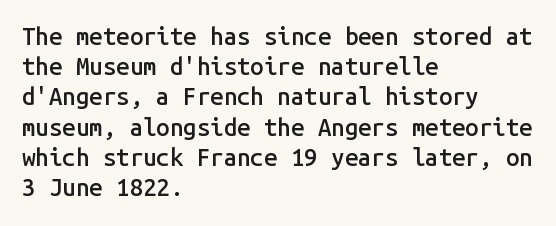
These lines are set flush left with a ragged right edge. Reading down the column, the eye jumps a familiar distance to each next line. The face used here is a semibold: visibly heavier than regular, lighter than bold. The specimen omits any rule beneath the text block's lines. Spacing between characters is what you'd get straight out of the box.
